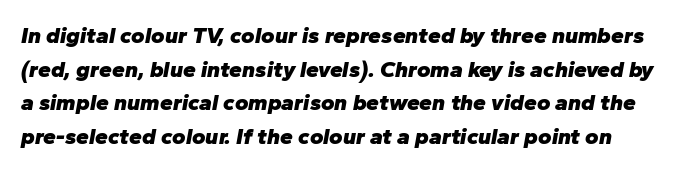
The image shows 23 px bold type, italic (leaning right); set normal line spacing (1.46x), normal letter spacing, not underlined.
